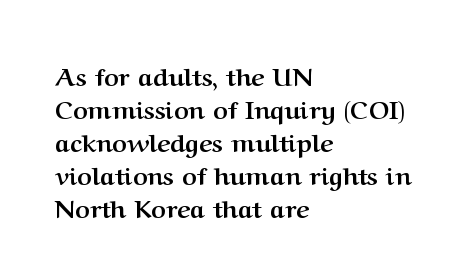
{"italic": "no", "bold": "yes", "underline": "no", "align": "left", "line_spacing": "normal", "line_spacing_ratio": 1.32, "letter_spacing": "normal", "letter_spacing_em": 0.0, "glyph_px": 25}
